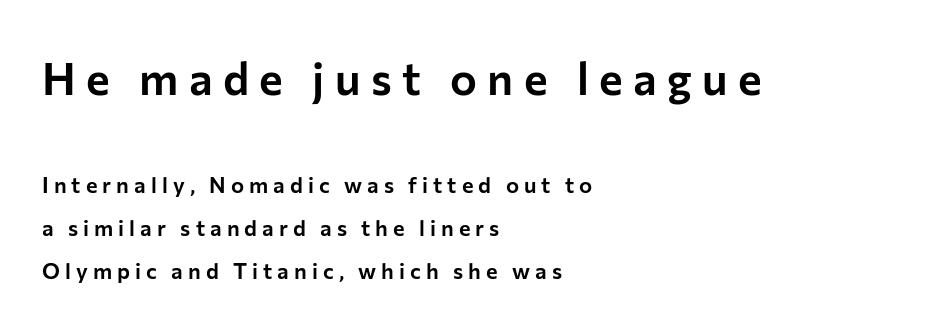
A typesetter would call this proportional, since set widths differ per character. Which chunk is bigger? The first one — the top block dwarfs the bottom. The space beneath each line is pristine and unruled. Letterform terminals end flat and unadorned throughout the passage.
